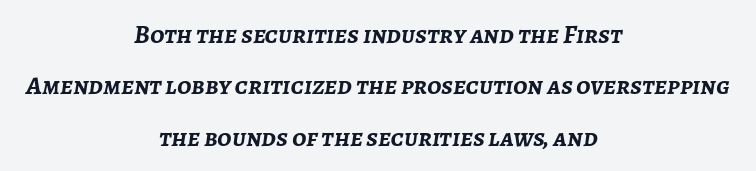
Q: Is the text bold? A: Yes.
Q: Is the text italic (slanted)? A: Yes, it leans right by about 7 degrees.
Q: Is the text underlined? A: No.
Q: How is the paragraph aligned? A: Centered.
Q: Is the spacing between letters normal or unusually wide? A: Normal.
Q: Is the spacing between lines tight, normal or loose? A: Loose.
